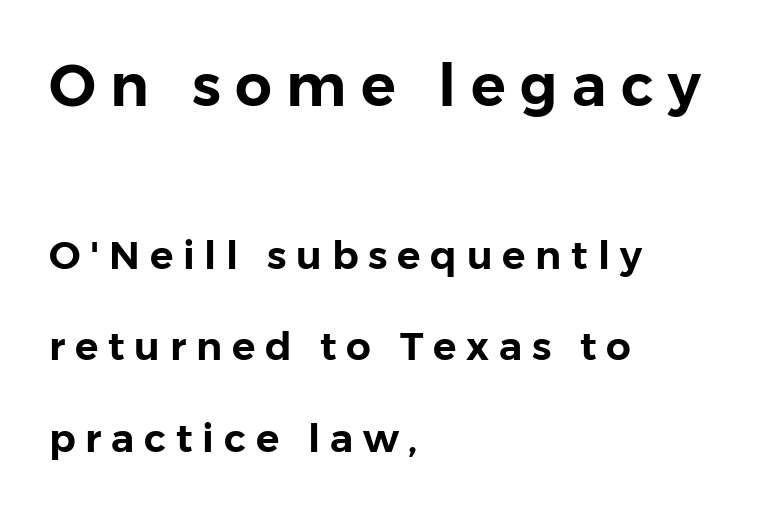
The rendering shrinks the type as you move from the upper chunk to the lower. Quick note: not italic, upright. Compared with a centered layout, this one pins lines to the left instead. The passage shown is typed in a proportional face where columns would drift.
